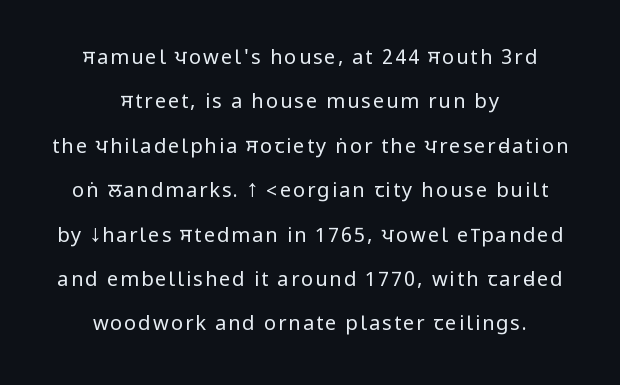
No chunkiness to these letters — they're not bold. Descenders hang freely into open space. This sample is center-justified, so both line endings float freely. If you measured baseline to baseline, you'd find a long distance. The letters stand straight up with perfectly vertical stems.
